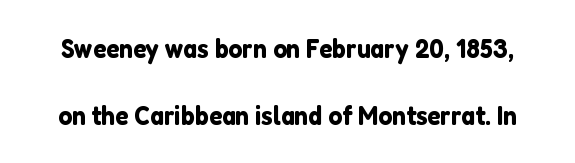
The space between consecutive lines is lavish. The axis of the letterforms is exactly vertical. Just letters on the line, the space beneath them empty. In terms of letterspacing, this is plain default setting.
